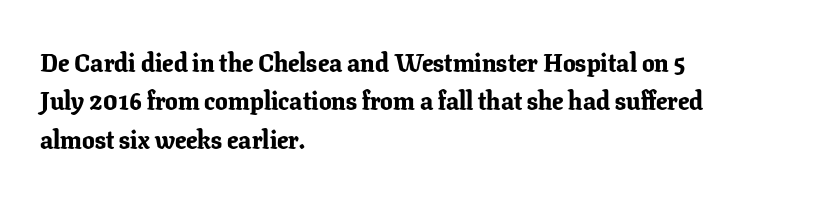
The image shows 25 px bold type, upright; set left-aligned, normal line spacing (1.54x), normal letter spacing, not underlined.
